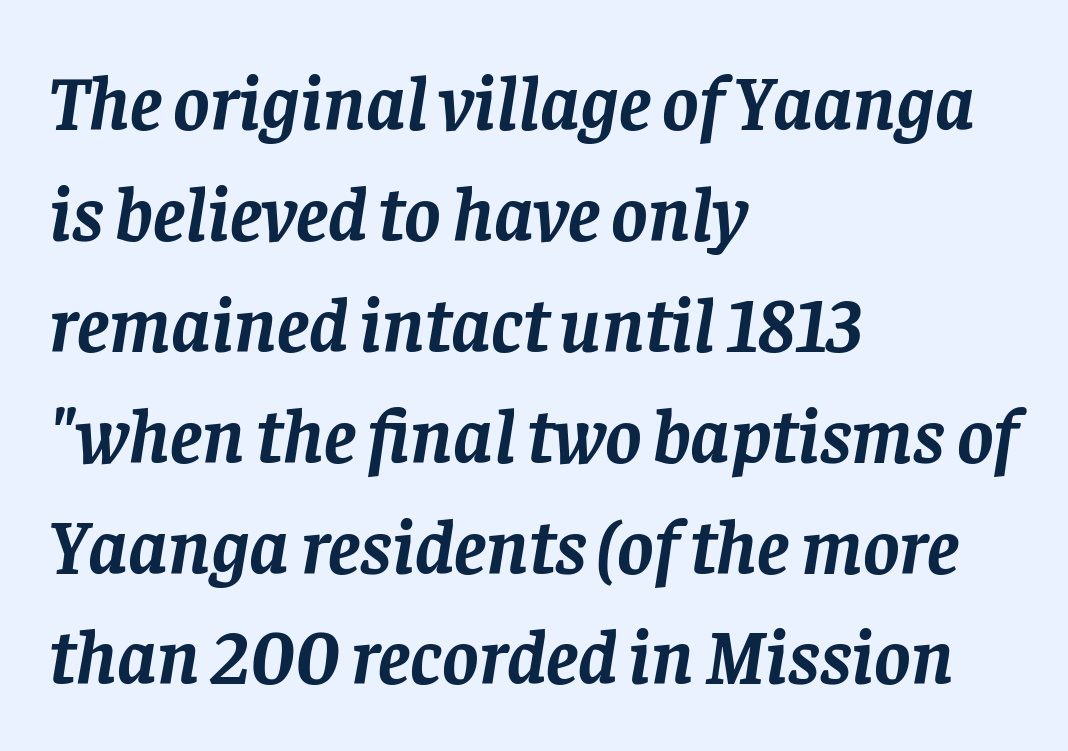
Q: Is the text bold? A: Yes.
Q: Is the text italic (slanted)? A: Yes, it leans right by about 8 degrees.
Q: Is the typeface a serif or a sans-serif typeface? A: Serif.
Q: Is the text underlined? A: No.
Q: How is the paragraph aligned? A: Left-aligned.
Q: Is the spacing between letters normal or unusually wide? A: Normal.
Q: Is the spacing between lines tight, normal or loose? A: Normal.
Q: Width (condensed, normal, or wide)? A: Normal.
Q: Stroke contrast? A: Low.
Q: x-height? A: Large.
Q: Monospaced? A: No.
